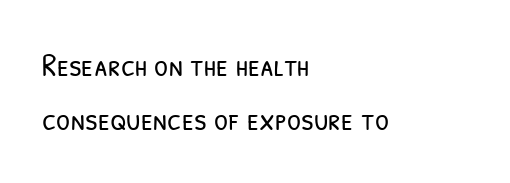
If you drew a ruler down the left edge, every line would touch it. Honestly, the row spacing looks completely unremarkable. Note the varied advance widths — an 'i' is clearly narrower than an 'm'. The letterforms sit shoulder to shoulder at normal distance. Stroke thickness stays within the range of a standard reading face or lighter. The zone under the glyphs is completely vacant.
